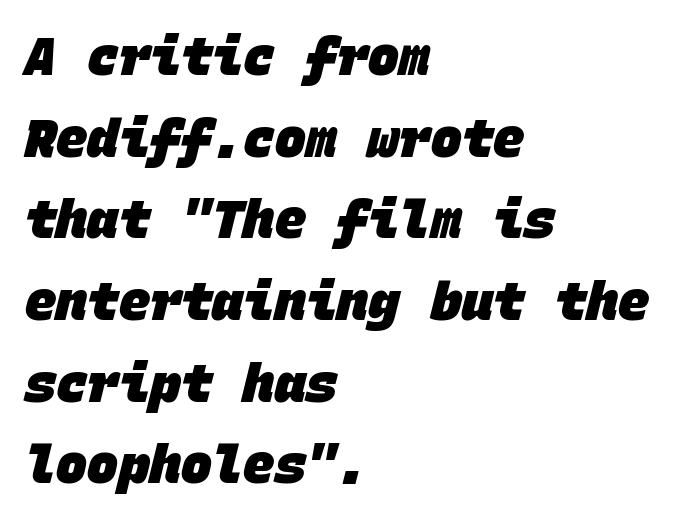
Q: Is the text bold? A: Yes.
Q: Is the typeface a serif or a sans-serif typeface? A: Sans-serif.
Q: Is the text underlined? A: No.
Q: How is the paragraph aligned? A: Left-aligned.
Q: Is the spacing between letters normal or unusually wide? A: Normal.
Q: Is the spacing between lines tight, normal or loose? A: Normal.
Q: Width (condensed, normal, or wide)? A: Normal.
Q: Stroke contrast? A: Low.
Q: x-height? A: Large.
Q: Monospaced? A: Yes.
